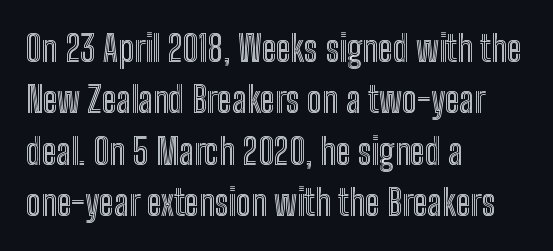
{"italic": "no", "width": "condensed", "x_height": "medium", "monospaced": "no", "underline": "no", "align": "left", "line_spacing": "normal", "line_spacing_ratio": 1.43, "letter_spacing": "normal", "letter_spacing_em": 0.0, "glyph_px": 36}
